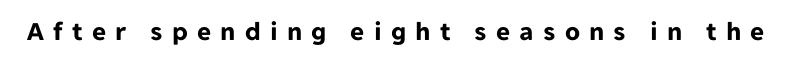
It's the straight-up-and-down kind of type. The characters look thick and weighty, a clear bold. You could only call the tracking loose — the letters float apart. Just letters on the line, the space beneath them empty.
